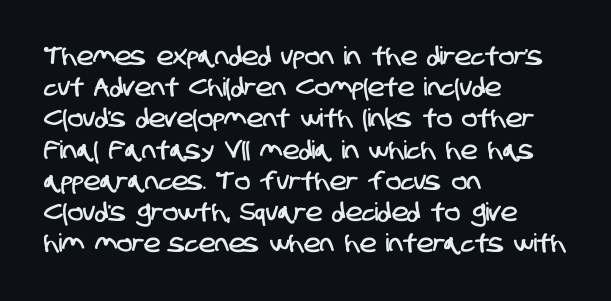
Q: Is the text underlined? A: No.
Q: How is the paragraph aligned? A: Left-aligned.
Q: Is the spacing between letters normal or unusually wide? A: Normal.
Q: Is the spacing between lines tight, normal or loose? A: Normal.
